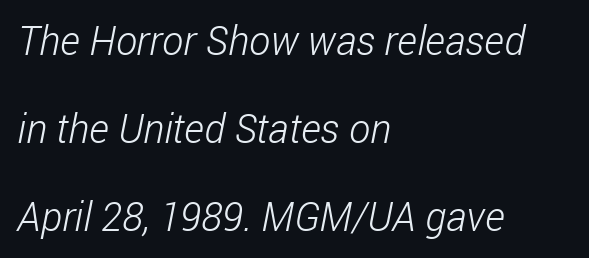
The image shows 40 px light, condensed sans-serif type; set left-aligned, loose line spacing (2.2x), normal letter spacing, not underlined; low stroke contrast and a medium x-height.
